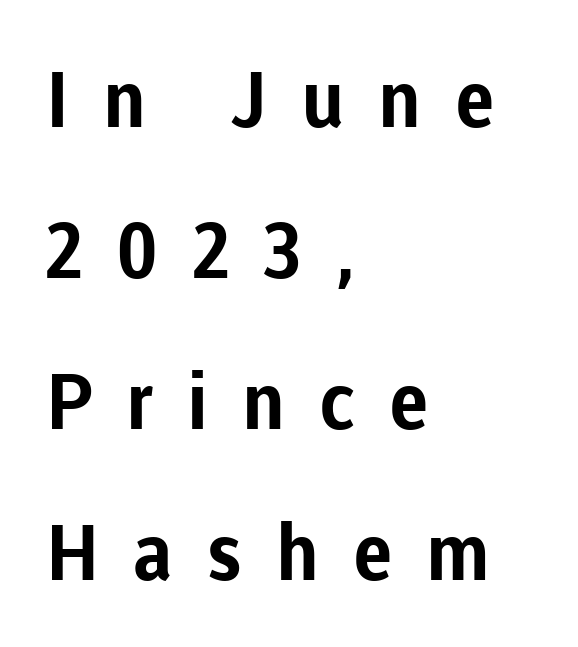
{"serif": "no", "italic": "no", "bold": "yes", "weight": "bold", "width": "normal", "stroke_contrast": "low", "x_height": "medium", "monospaced": "no", "underline": "no", "align": "left", "line_spacing": "loose", "line_spacing_ratio": 1.96, "letter_spacing": "wide", "letter_spacing_em": 0.44, "glyph_px": 77}
